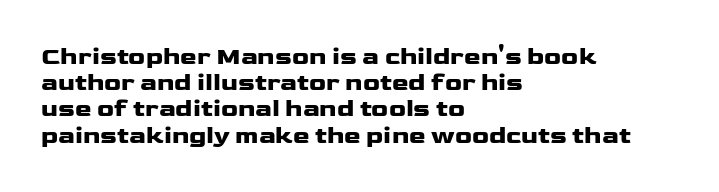
Characters remain perfectly vertical along every line. The gaps between neighbouring characters are ordinary and unremarkable. Summary of weight: heavy, a full bold. How would I describe the line gaps? Narrow and economical.
